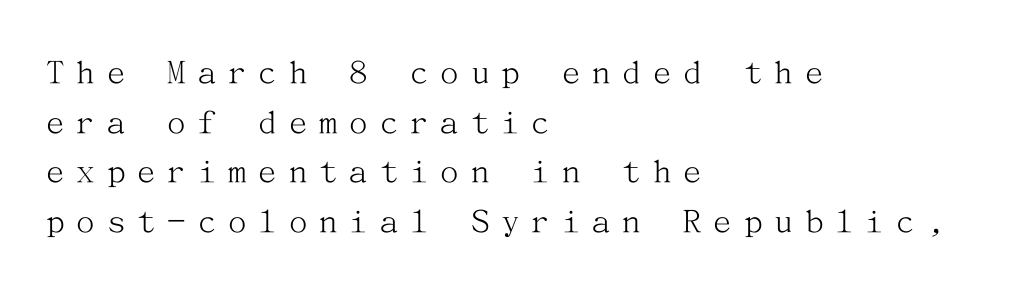
Q: Is the text bold? A: No.
Q: Is the text italic (slanted)? A: No, it is upright.
Q: Is the typeface a serif or a sans-serif typeface? A: Serif.
Q: Is the text underlined? A: No.
Q: How is the paragraph aligned? A: Left-aligned.
Q: Is the spacing between letters normal or unusually wide? A: Unusually wide.
Q: Is the spacing between lines tight, normal or loose? A: Normal.
Q: Width (condensed, normal, or wide)? A: Normal.
Q: Stroke contrast? A: Medium.
Q: x-height? A: Medium.
